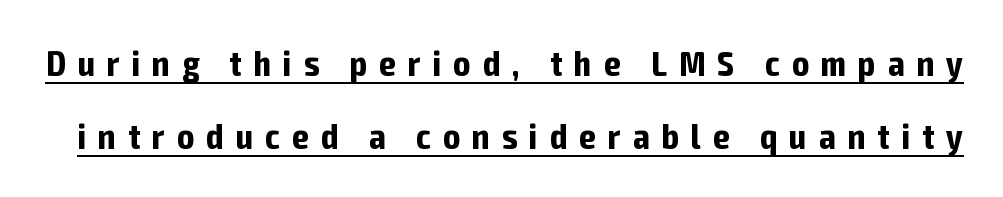
{"serif": "no", "italic": "no", "bold": "yes", "weight": "bold", "width": "condensed", "stroke_contrast": "low", "x_height": "medium", "monospaced": "no", "underline": "yes", "line_spacing": "loose", "line_spacing_ratio": 2.1, "letter_spacing": "wide", "letter_spacing_em": 0.35, "glyph_px": 35}
